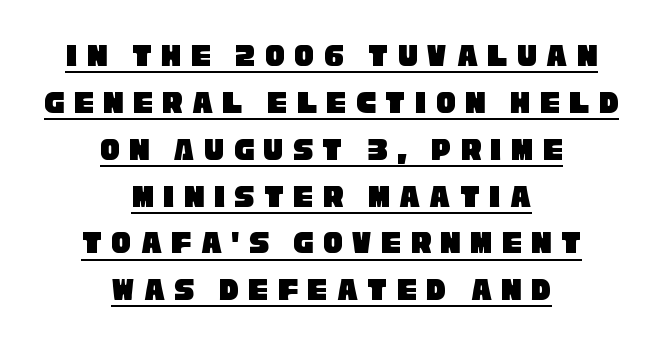
The image shows 33 px condensed sans-serif type; set centered, normal line spacing (1.42x), unusually wide letter spacing (+0.28 em), underlined; low stroke contrast and a large x-height.
